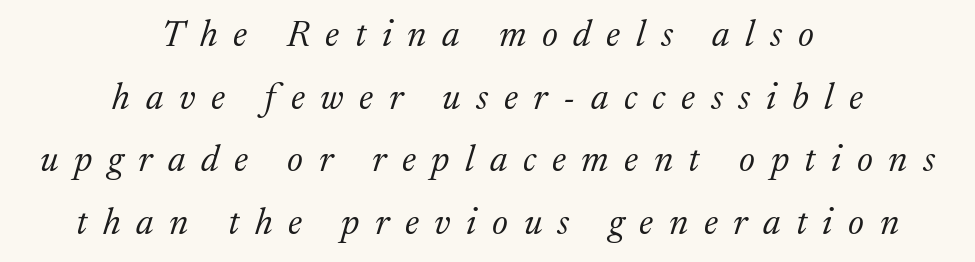
Q: Is the text bold? A: No.
Q: Is the text italic (slanted)? A: Yes, it leans right by about 17 degrees.
Q: Is the typeface a serif or a sans-serif typeface? A: Serif.
Q: Is the text underlined? A: No.
Q: How is the paragraph aligned? A: Centered.
Q: Is the spacing between letters normal or unusually wide? A: Unusually wide.
Q: Is the spacing between lines tight, normal or loose? A: Normal.
Q: Width (condensed, normal, or wide)? A: Normal.
Q: Stroke contrast? A: Medium.
Q: x-height? A: Medium.
Q: Monospaced? A: No.
